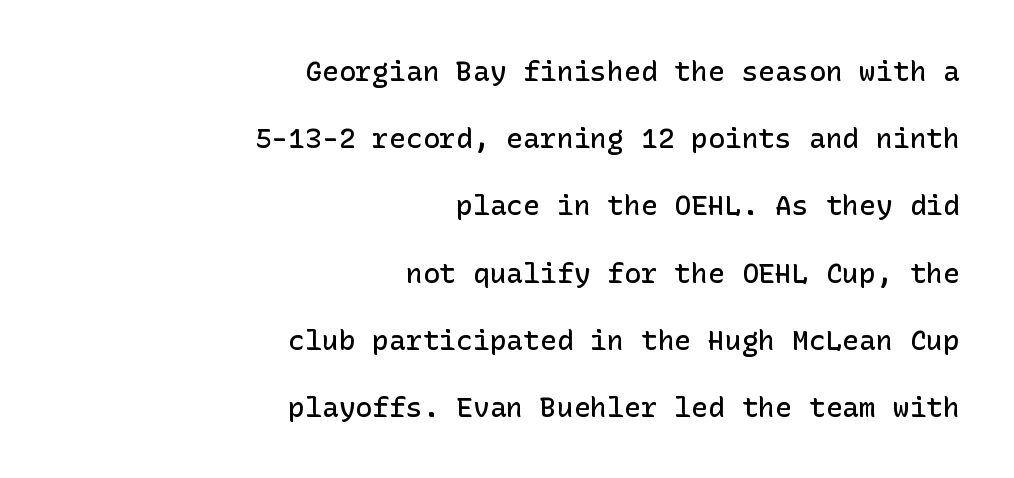
Q: Is the text bold? A: Semi-bold.
Q: Is the text italic (slanted)? A: No, it is upright.
Q: Is the typeface a serif or a sans-serif typeface? A: Sans-serif.
Q: Is the text underlined? A: No.
Q: How is the paragraph aligned? A: Right-aligned.
Q: Is the spacing between letters normal or unusually wide? A: Normal.
Q: Is the spacing between lines tight, normal or loose? A: Loose.
Q: Width (condensed, normal, or wide)? A: Normal.
Q: Stroke contrast? A: Low.
Q: x-height? A: Medium.
